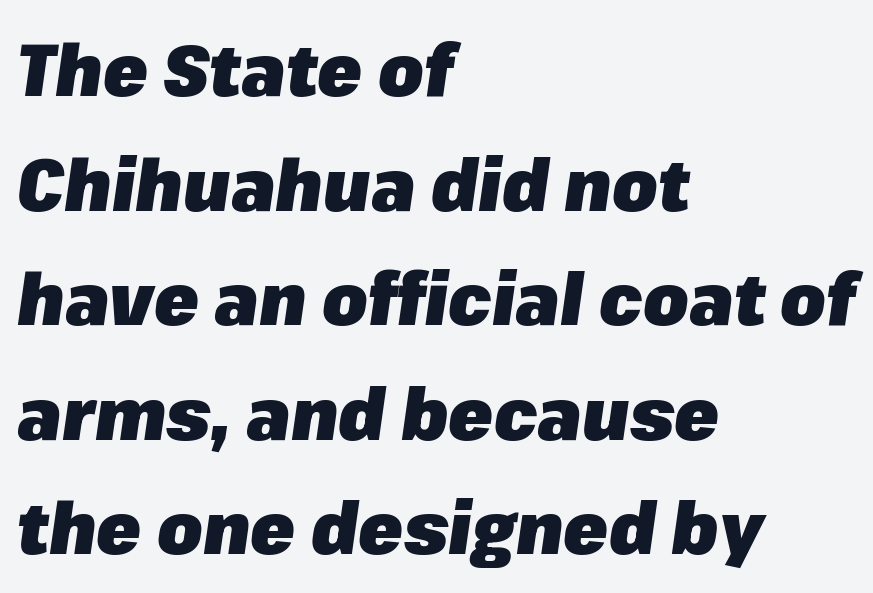
Q: Is the text bold? A: Yes.
Q: Is the text italic (slanted)? A: Yes, it leans right by about 8 degrees.
Q: Is the text underlined? A: No.
Q: How is the paragraph aligned? A: Left-aligned.
Q: Is the spacing between letters normal or unusually wide? A: Normal.
Q: Is the spacing between lines tight, normal or loose? A: Normal.
Q: Width (condensed, normal, or wide)? A: Normal.
Q: Stroke contrast? A: Low.
Q: x-height? A: Medium.
Q: Monospaced? A: No.
